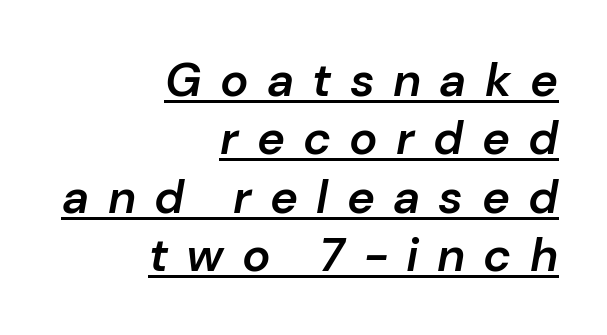
Q: Is the text bold? A: Semi-bold.
Q: Is the text italic (slanted)? A: Yes, it leans right by about 10 degrees.
Q: Is the text underlined? A: Yes.
Q: How is the paragraph aligned? A: Right-aligned.
Q: Is the spacing between letters normal or unusually wide? A: Unusually wide.
Q: Width (condensed, normal, or wide)? A: Normal.
Q: Stroke contrast? A: Low.
Q: x-height? A: Medium.
Q: Monospaced? A: No.
